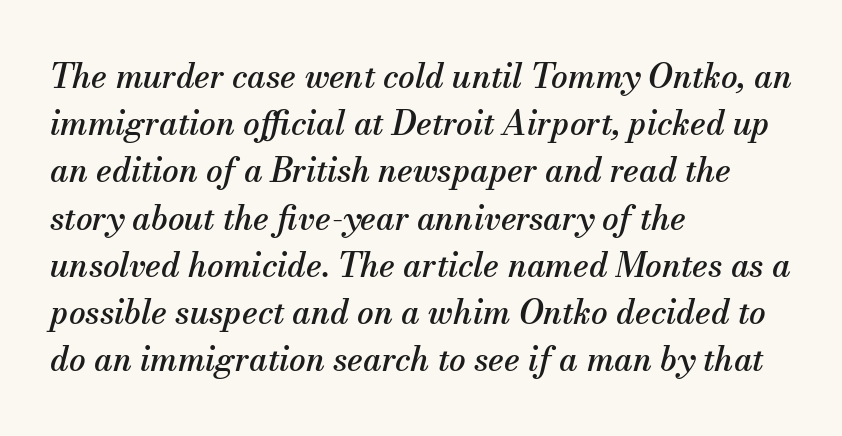
Q: Is the text italic (slanted)? A: Yes, it leans right by about 13 degrees.
Q: Is the typeface a serif or a sans-serif typeface? A: Serif.
Q: Is the text underlined? A: No.
Q: How is the paragraph aligned? A: Left-aligned.
Q: Is the spacing between letters normal or unusually wide? A: Normal.
Q: Is the spacing between lines tight, normal or loose? A: Normal.
Q: Width (condensed, normal, or wide)? A: Normal.
Q: Stroke contrast? A: Medium.
Q: x-height? A: Small.
Q: Monospaced? A: No.
